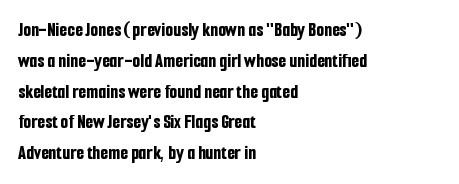
The image shows 20 px bold type, upright; set left-aligned, normal line spacing (1.54x), normal letter spacing, not underlined.
